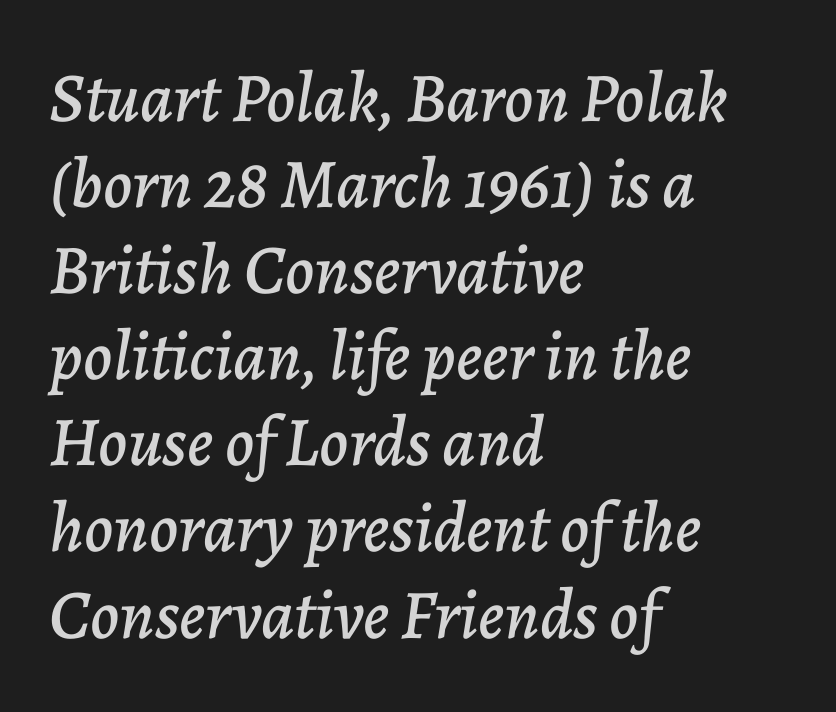
Q: Is the text italic (slanted)? A: Yes, it leans right by about 7 degrees.
Q: Is the text underlined? A: No.
Q: How is the paragraph aligned? A: Left-aligned.
Q: Is the spacing between letters normal or unusually wide? A: Normal.
Q: Width (condensed, normal, or wide)? A: Normal.
Q: Stroke contrast? A: Low.
Q: x-height? A: Medium.
Q: Monospaced? A: No.
